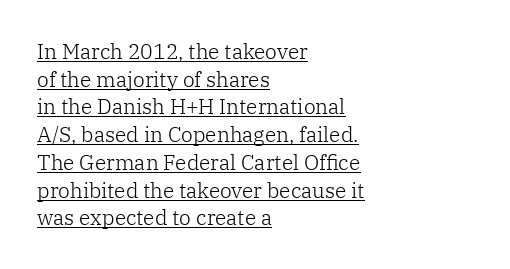
All the whitespace from short lines collects on the right. In designer terms, the underline attribute is active on this setting. Vertical stems look standard width or narrower in stroke. Leading: standard.
